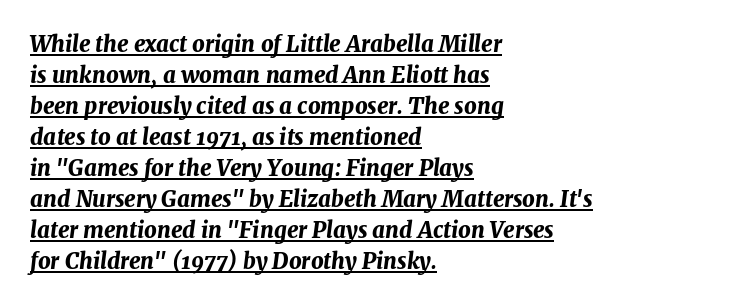
{"italic": "yes", "lean": "right", "slant_degrees": 7, "bold": "yes", "underline": "yes", "align": "left", "line_spacing": "normal", "line_spacing_ratio": 1.41, "letter_spacing": "normal", "letter_spacing_em": 0.0, "glyph_px": 22}
